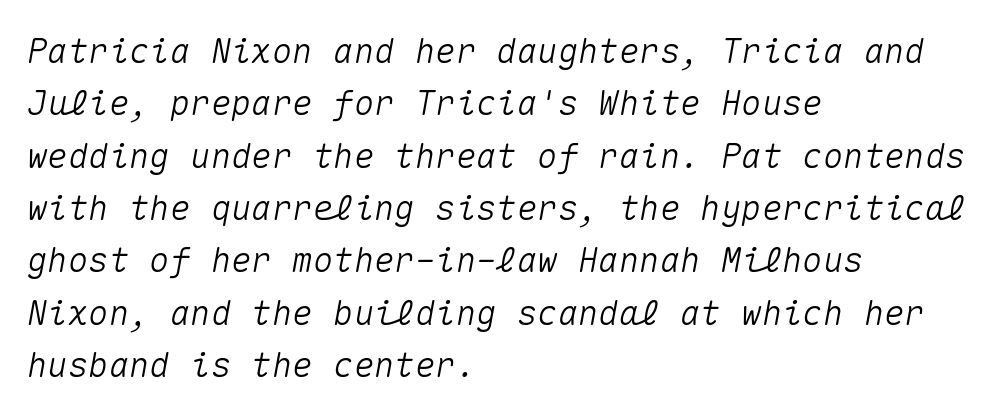
Q: Is the text italic (slanted)? A: Yes, it leans right by about 10 degrees.
Q: Is the text underlined? A: No.
Q: How is the paragraph aligned? A: Left-aligned.
Q: Is the spacing between letters normal or unusually wide? A: Normal.
Q: Is the spacing between lines tight, normal or loose? A: Normal.
Q: Width (condensed, normal, or wide)? A: Normal.
Q: Stroke contrast? A: Medium.
Q: x-height? A: Medium.
Q: Monospaced? A: Yes.
